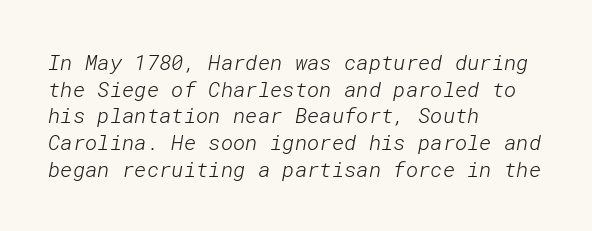
{"bold": "no", "underline": "no", "align": "left", "line_spacing": "normal", "line_spacing_ratio": 1.27, "letter_spacing": "normal", "letter_spacing_em": 0.0, "glyph_px": 21}
